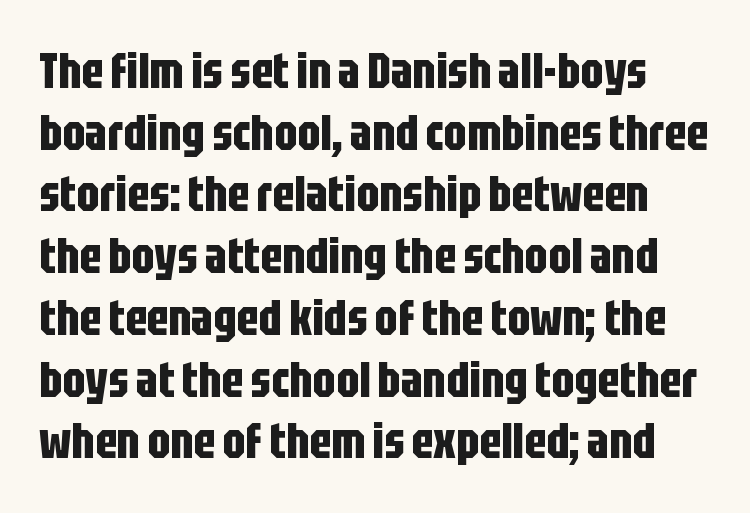
Does the lettering tilt? It doesn't — this is upright. Underlining? Definitely not there. A full-strength bold gives these letters their thick strokes. You could not count columns in this text — the font is proportionally spaced. Whoever set this chose a conventional vertical rhythm. The passage shown is typeset with a sans-serif family.
